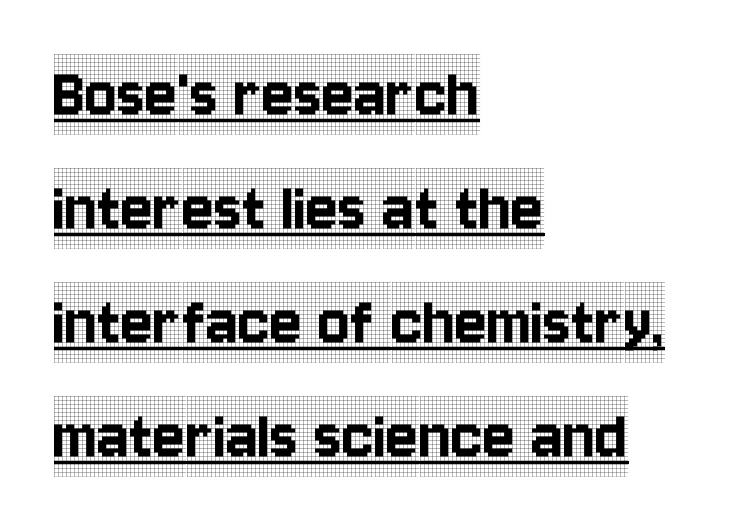
Do the characters align in a grid? No, the font is proportional. Every character sits straight up, as roman type does. The sample's only ornament is a line tracing under the words. What kind of face is this? One with serifs. Leading: standard.
